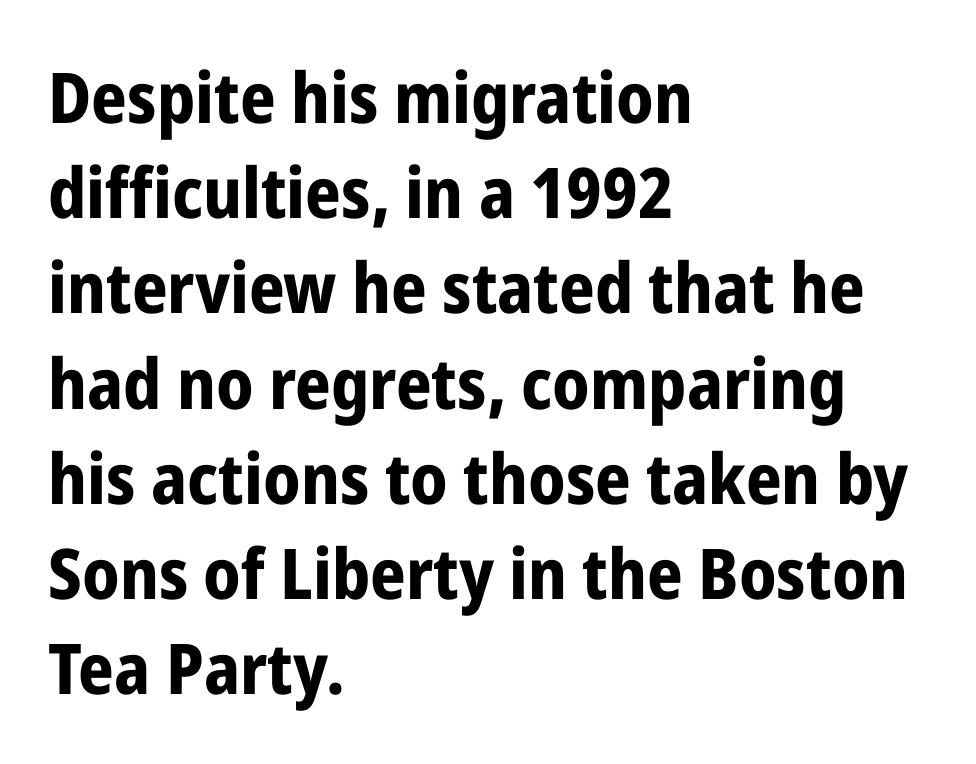
Underline: absent. The lettering holds an erect, upright posture throughout. This sample has the flowing, uneven cadence of proportional lettering. Normally led — the rows are evenly, conventionally spaced.
